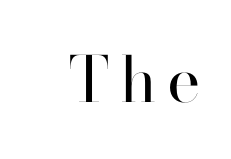
The image shows 63 px regular-weight sans-serif type, upright; set not underlined; high stroke contrast and a small x-height.
